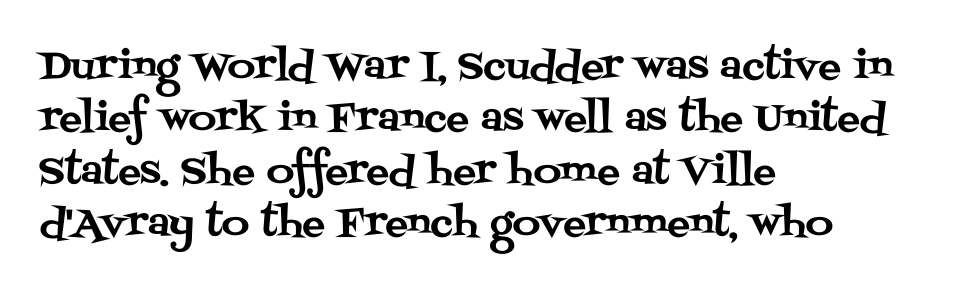
Words float on clear page, feet unadorned. Left-aligned paragraph, ragged on the right. A typesetter would call this proportional, since set widths differ per character. Quick note: not italic, upright.
